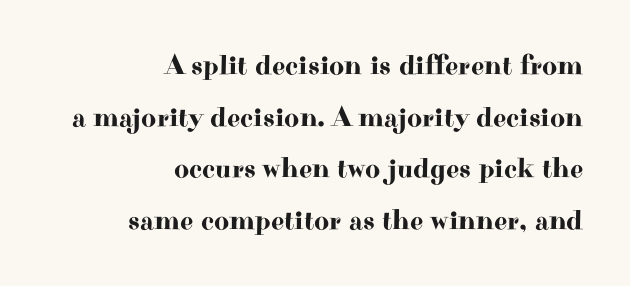
{"serif": "yes", "italic": "no", "width": "wide", "stroke_contrast": "high", "x_height": "small", "monospaced": "no", "underline": "no", "align": "right", "line_spacing_ratio": 1.78, "letter_spacing": "normal", "letter_spacing_em": 0.0, "glyph_px": 29}
